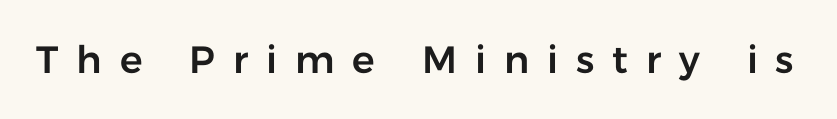
The image shows 38 px sans-serif type, upright; set unusually wide letter spacing (+0.47 em), not underlined; low stroke contrast and a medium x-height.
